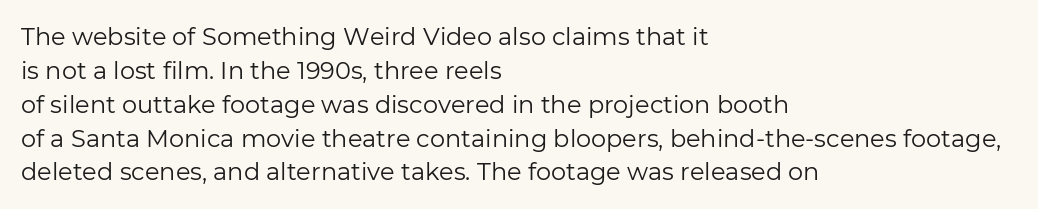
{"italic": "no", "bold": "no", "underline": "no", "align": "left", "line_spacing": "normal", "line_spacing_ratio": 1.41, "letter_spacing": "normal", "letter_spacing_em": 0.0, "glyph_px": 24}
